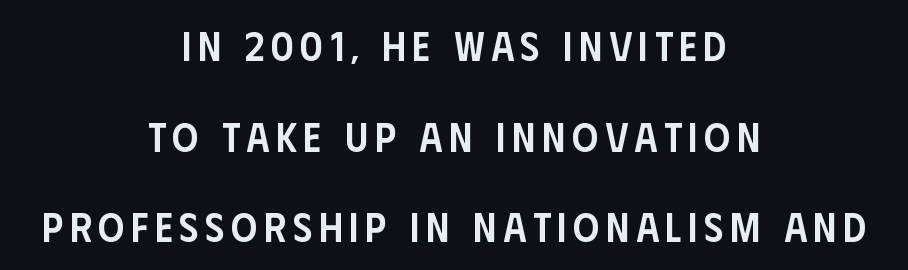
The image shows 41 px semibold, condensed sans-serif type, upright; set centered, loose line spacing (2.21x), not underlined; low stroke contrast and a large x-height.
